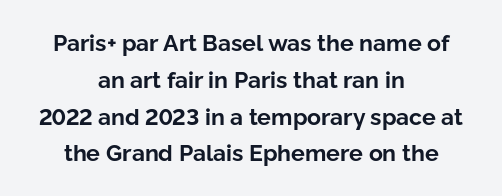
{"italic": "no", "bold": "yes", "underline": "no", "align": "center", "line_spacing": "normal", "line_spacing_ratio": 1.6, "letter_spacing": "normal", "letter_spacing_em": 0.0, "glyph_px": 23}
